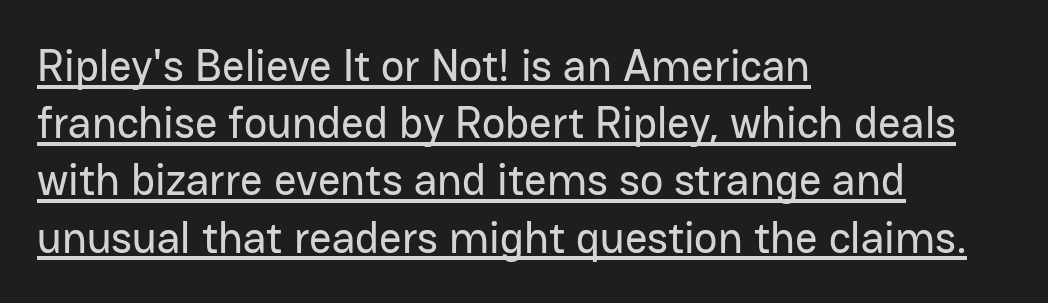
Q: Is the text italic (slanted)? A: No, it is upright.
Q: Is the typeface a serif or a sans-serif typeface? A: Sans-serif.
Q: Is the text underlined? A: Yes.
Q: How is the paragraph aligned? A: Left-aligned.
Q: Is the spacing between letters normal or unusually wide? A: Normal.
Q: Is the spacing between lines tight, normal or loose? A: Normal.
Q: Width (condensed, normal, or wide)? A: Normal.
Q: Stroke contrast? A: Low.
Q: x-height? A: Medium.
Q: Monospaced? A: No.
